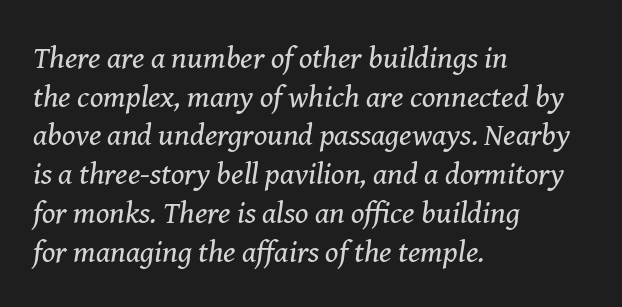
The image shows 31 px regular-weight serif type, italic (leaning right); set left-aligned, normal line spacing (1.25x), normal letter spacing, not underlined; medium stroke contrast and a medium x-height.
